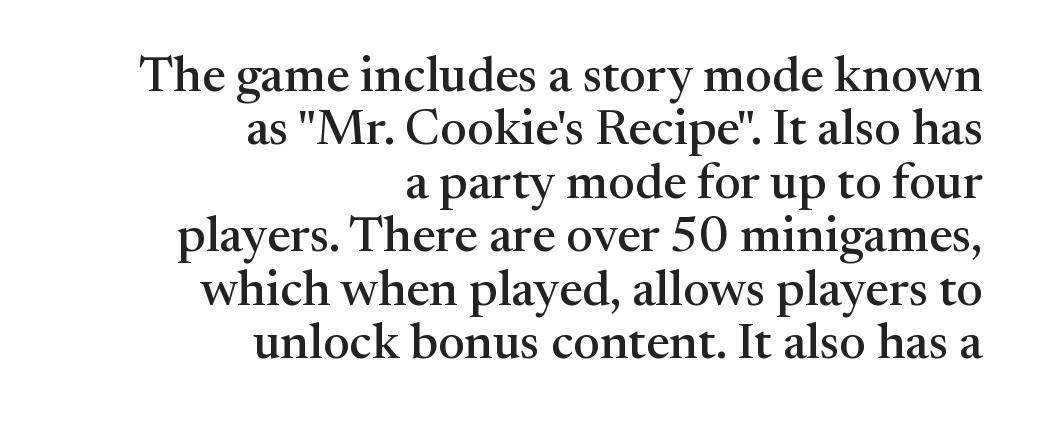
{"serif": "yes", "italic": "no", "width": "normal", "stroke_contrast": "medium", "x_height": "medium", "monospaced": "no", "underline": "no", "align": "right", "line_spacing": "tight", "line_spacing_ratio": 1.07, "letter_spacing": "normal", "letter_spacing_em": 0.0, "glyph_px": 50}
